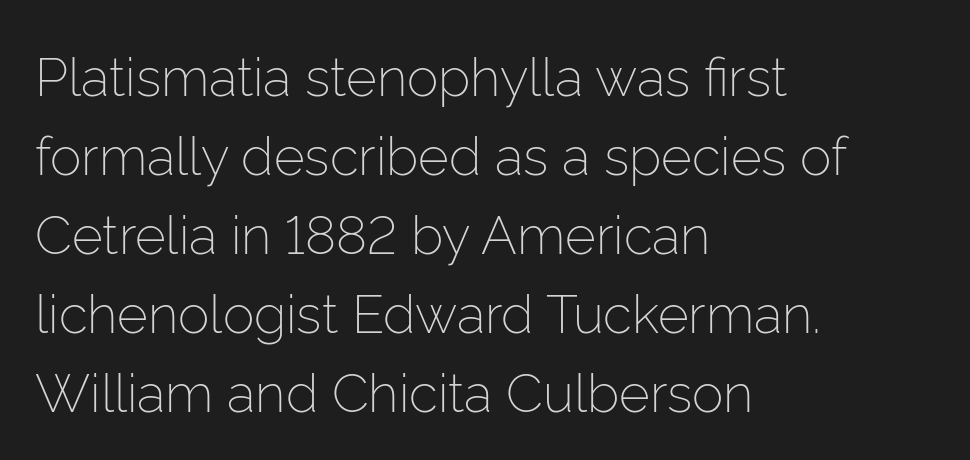
Letterform terminals end flat and unadorned throughout the passage. This sample uses an upright cut, with every glyph sitting square on the baseline. Clear beneath every line of the passage. Character widths vary here, with narrow letters taking less room than wide ones.
